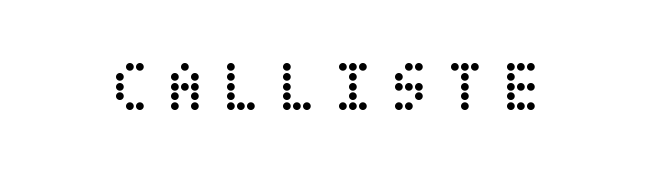
Tracking value appears strongly positive — letters spread wide. The cut favours lightness, reaching ordinary text weight at its darkest. Descenders hang freely into open space. Every character sits straight up, as roman type does.
